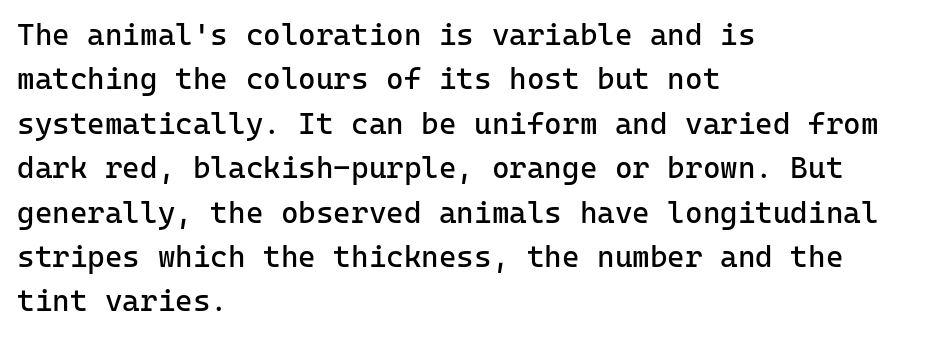
{"serif": "no", "italic": "no", "bold": "no", "weight": "regular", "width": "normal", "stroke_contrast": "low", "x_height": "medium", "monospaced": "yes", "underline": "no", "align": "left", "line_spacing": "normal", "line_spacing_ratio": 1.48, "letter_spacing": "normal", "letter_spacing_em": 0.0, "glyph_px": 30}
